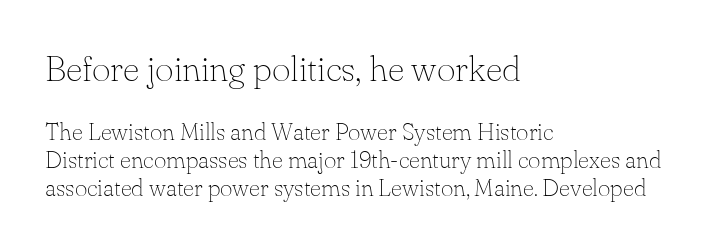
Bold? No — there's no thickening of the strokes. The rag falls on the right side of this text block. Note: serifs present on the glyphs. Size contrast runs from large at the top to small at the bottom.
